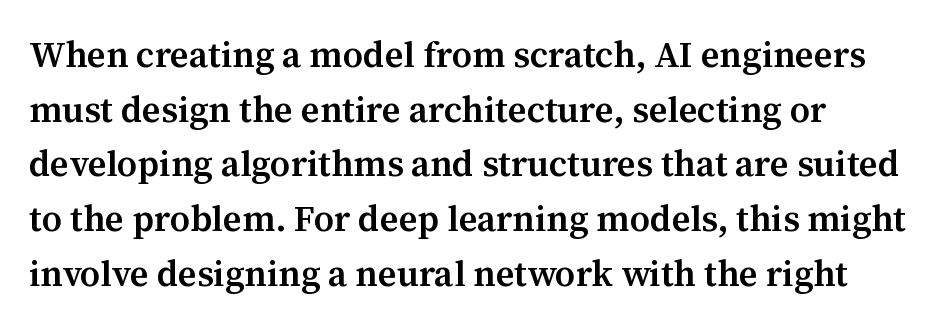
{"serif": "yes", "italic": "no", "bold": "semi", "weight": "semibold", "width": "normal", "stroke_contrast": "medium", "x_height": "medium", "monospaced": "no", "underline": "no", "line_spacing": "normal", "line_spacing_ratio": 1.52, "letter_spacing": "normal", "letter_spacing_em": 0.0, "glyph_px": 36}
